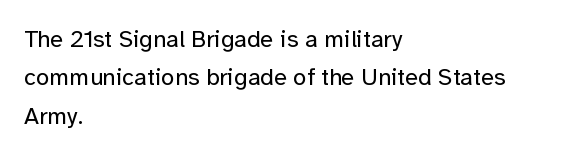
Plain, unruled lines of type. No heavy texture on the line: the type isn't bold. Look at the tracking — it's just the regular setting, nothing added. The axis of the letterforms is exactly vertical. The rows are spaced the way most documents space them.
